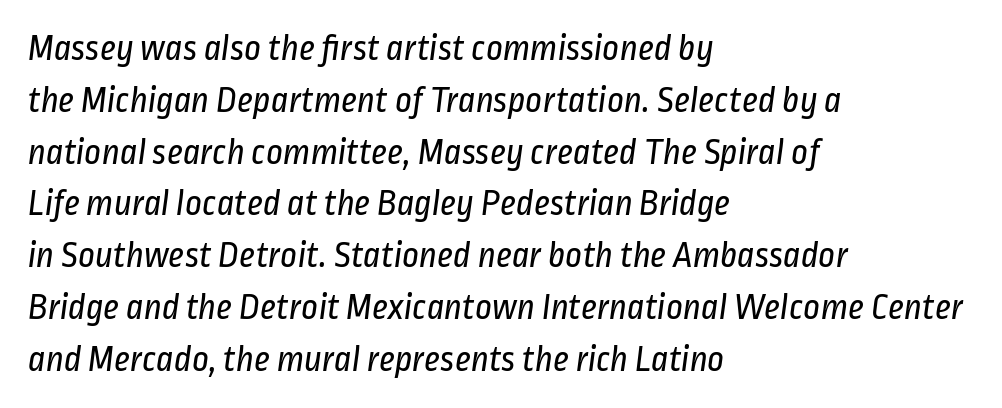
{"serif": "no", "bold": "no", "weight": "regular", "width": "condensed", "stroke_contrast": "low", "x_height": "medium", "monospaced": "no", "underline": "no", "align": "left", "line_spacing": "normal", "line_spacing_ratio": 1.4, "letter_spacing": "normal", "letter_spacing_em": 0.0, "glyph_px": 37}
